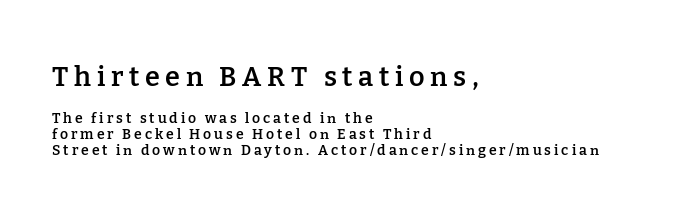
Left-aligned paragraph, ragged on the right. Students, observe: this is what under-led, compact text looks like. The letters are spread apart with noticeably loose tracking. Underlining? Definitely not there. Typographic density is moderately raised because the face is semibold. Vertical strokes here are truly vertical.
